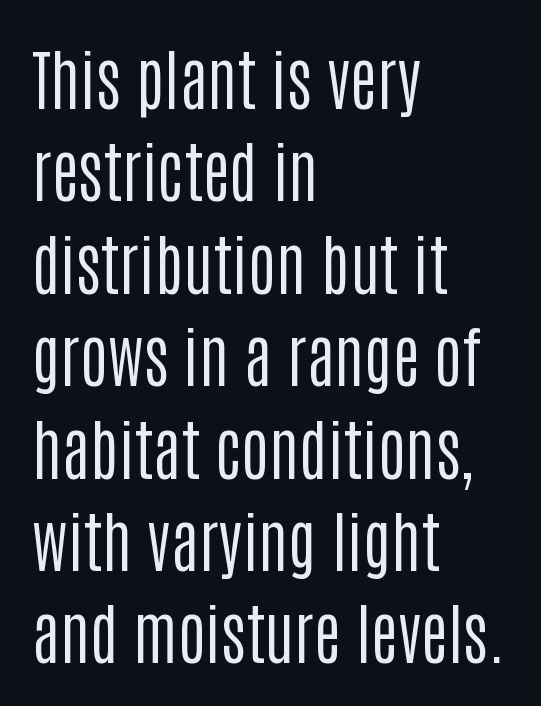
The image shows 66 px regular-weight, condensed sans-serif type, upright; set left-aligned, normal line spacing (1.4x), normal letter spacing, not underlined; low stroke contrast and a large x-height.
